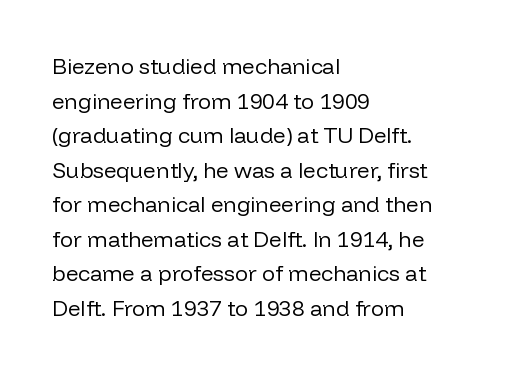
The image shows 22 px text type, upright; set left-aligned, normal line spacing (1.57x), normal letter spacing, not underlined.
